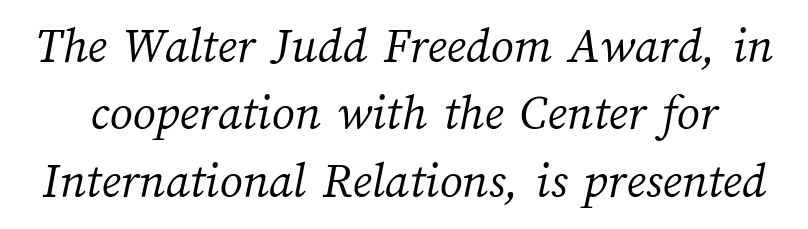
Weight: in the light-to-regular range. Here the designer chose a conventional face with non-uniform glyph widths. Baseline-to-baseline distance is the conventional proportion of letter height. How are the letters spaced? Ordinarily, with no added tracking. Letters rest on an invisible, unmarked baseline.
